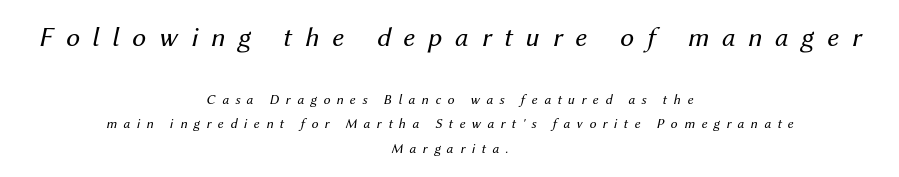
Q: Is the text bold? A: No.
Q: Is the text italic (slanted)? A: Yes, it leans right by about 12 degrees.
Q: Is the text underlined? A: No.
Q: How is the paragraph aligned? A: Centered.
Q: Is the spacing between letters normal or unusually wide? A: Unusually wide.
Q: Which block of text is set in a larger size, the first (top) or the second (bottom)? A: The first (top) one.
Q: Width (condensed, normal, or wide)? A: Normal.
Q: Stroke contrast? A: Medium.
Q: x-height? A: Medium.
Q: Monospaced? A: No.
